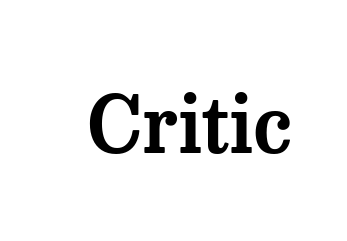
The image shows 79 px serif type, upright; set normal letter spacing, not underlined; medium stroke contrast and a medium x-height.
